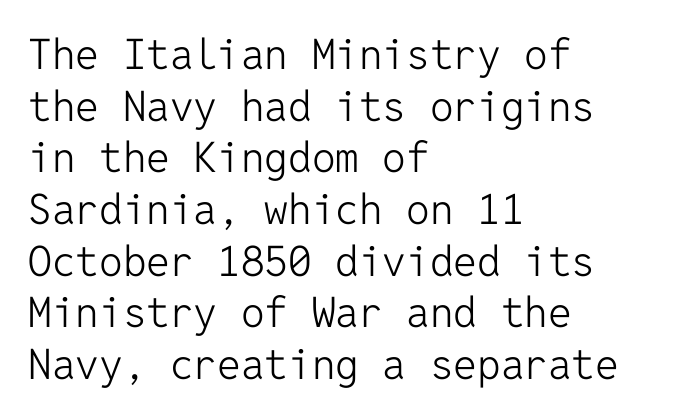
The type family on display is of the sans-serif kind. The rendering uses typewriter-style spacing with identical character cells. Is the type heavy? It reads as light-to-regular instead. Each word holds together tightly as a unit, with standard inter-letter gaps. Quick note: not italic, upright.
